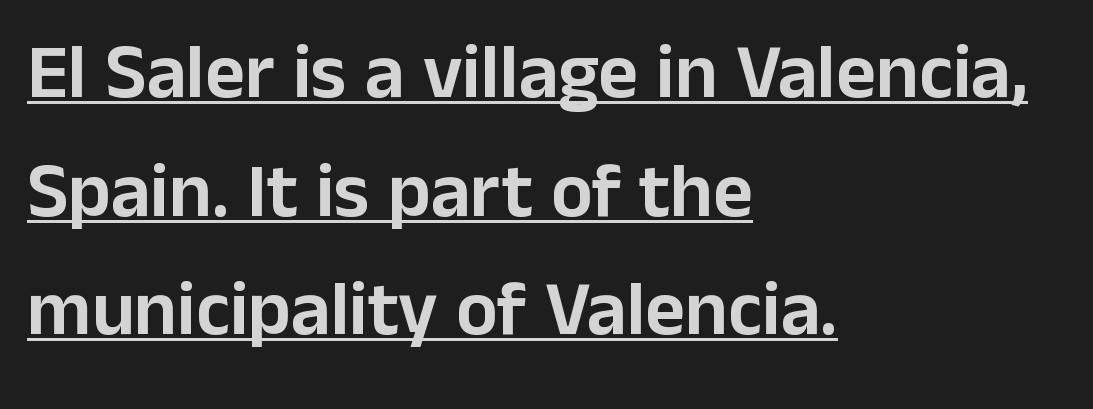
{"serif": "no", "italic": "no", "width": "normal", "stroke_contrast": "low", "x_height": "medium", "monospaced": "no", "underline": "yes", "align": "left", "line_spacing": "normal", "line_spacing_ratio": 1.54, "letter_spacing": "normal", "letter_spacing_em": 0.0, "glyph_px": 77}
